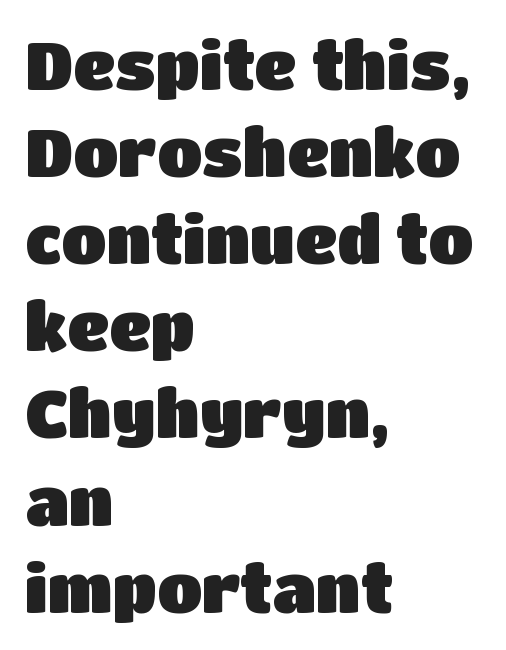
{"serif": "no", "italic": "no", "width": "normal", "stroke_contrast": "low", "x_height": "large", "monospaced": "no", "underline": "no", "align": "left", "line_spacing": "normal", "line_spacing_ratio": 1.32, "letter_spacing": "normal", "letter_spacing_em": 0.0, "glyph_px": 66}
